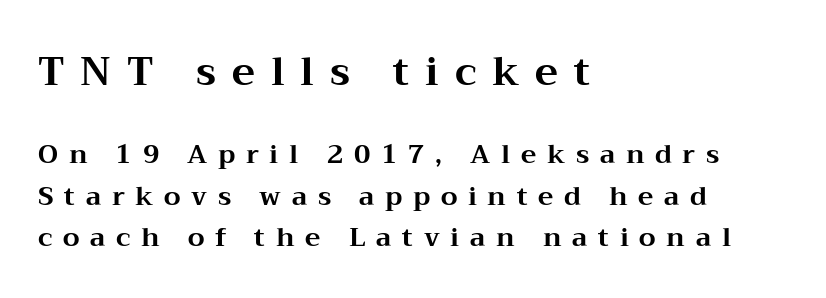
Q: Is the text bold? A: Yes.
Q: Is the text italic (slanted)? A: No, it is upright.
Q: Is the typeface a serif or a sans-serif typeface? A: Serif.
Q: Is the text underlined? A: No.
Q: How is the paragraph aligned? A: Left-aligned.
Q: Is the spacing between letters normal or unusually wide? A: Unusually wide.
Q: Is the spacing between lines tight, normal or loose? A: Normal.
Q: Which block of text is set in a larger size, the first (top) or the second (bottom)? A: The first (top) one.
Q: Width (condensed, normal, or wide)? A: Wide.
Q: Stroke contrast? A: Medium.
Q: x-height? A: Medium.
Q: Monospaced? A: No.
